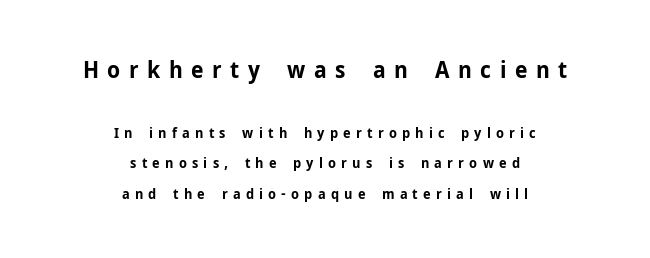
The image shows 23 px bold type, upright; set centered, loose line spacing (2.18x), unusually wide letter spacing (+0.37 em), not underlined; the first (top) block is 1.64x larger.
